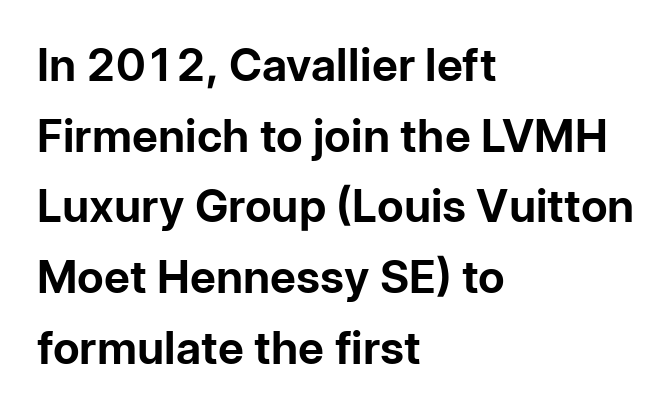
The image shows 45 px bold sans-serif type, upright; set left-aligned, normal line spacing (1.57x), normal letter spacing, not underlined; low stroke contrast and a medium x-height.
